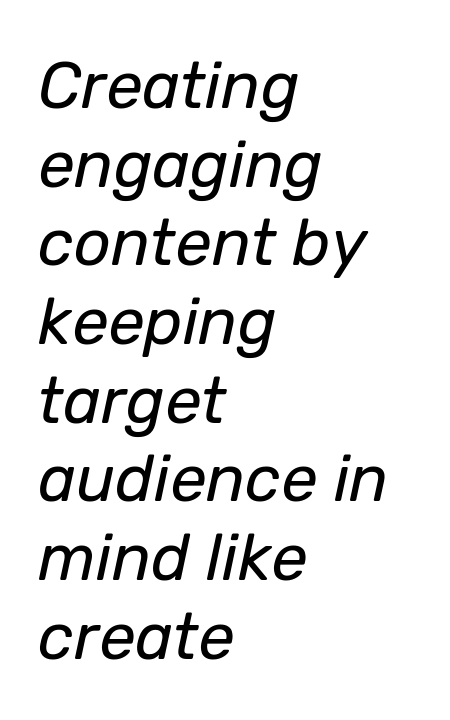
The image shows 65 px regular-weight type, italic (leaning right); set left-aligned, line spacing 1.21x, normal letter spacing, not underlined; low stroke contrast and a medium x-height.
